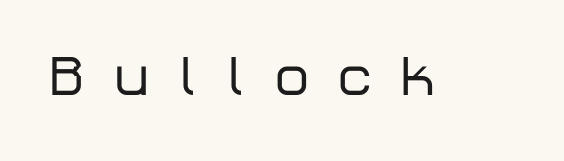
Q: Is the text bold? A: No.
Q: Is the text italic (slanted)? A: No, it is upright.
Q: Is the typeface a serif or a sans-serif typeface? A: Sans-serif.
Q: Is the text underlined? A: No.
Q: Is the spacing between letters normal or unusually wide? A: Unusually wide.
Q: Width (condensed, normal, or wide)? A: Normal.
Q: Stroke contrast? A: Low.
Q: x-height? A: Medium.
Q: Monospaced? A: No.
